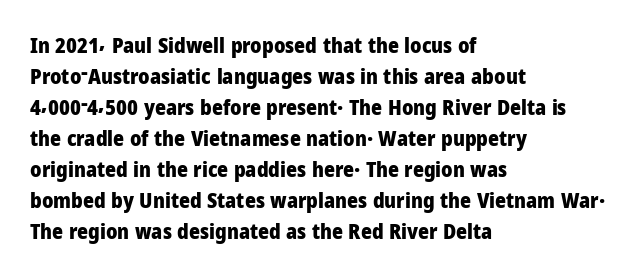
{"italic": "no", "bold": "yes", "underline": "no", "align": "left", "line_spacing": "normal", "line_spacing_ratio": 1.48, "letter_spacing": "normal", "letter_spacing_em": 0.0, "glyph_px": 21}
